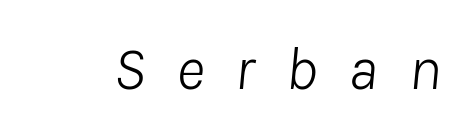
Varying glyph widths throughout — classic text-font behaviour. The foot of each line stays bare and open. The face used here has a pronounced slope to its letters. Summary of weight: not heavy and not bold. Compared with typical body copy, the letter spacing here is much looser.
